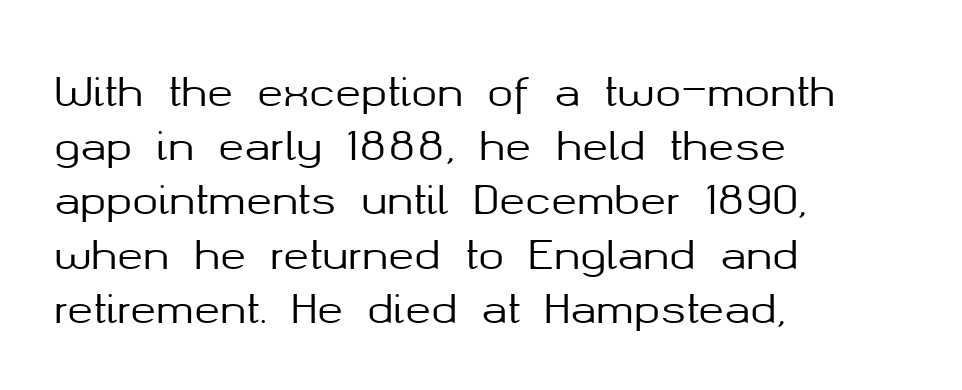
{"serif": "no", "italic": "no", "width": "normal", "stroke_contrast": "medium", "x_height": "medium", "monospaced": "no", "underline": "no", "align": "left", "line_spacing": "normal", "line_spacing_ratio": 1.39, "letter_spacing": "normal", "letter_spacing_em": 0.0, "glyph_px": 39}
